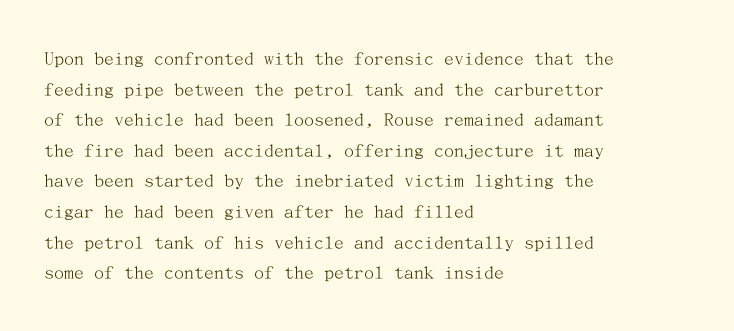
If you drew a line through each stem, it would be perfectly vertical. Students, observe: this is what conventionally led text looks like. Alignment: flush left. Decoration check: the copy has no underline.
